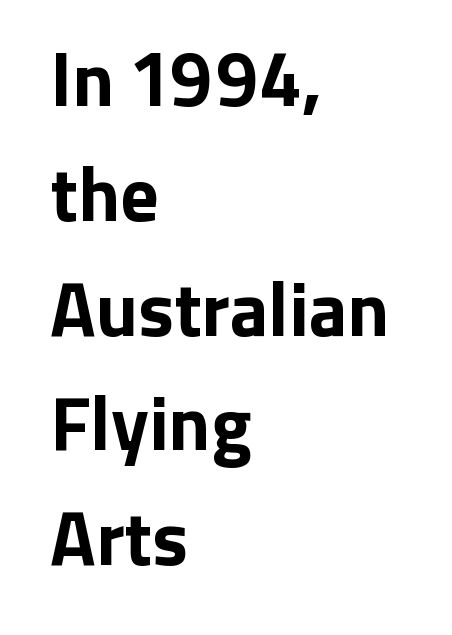
{"serif": "no", "italic": "no", "bold": "yes", "weight": "bold", "width": "normal", "stroke_contrast": "low", "x_height": "medium", "monospaced": "no", "underline": "no", "align": "left", "line_spacing": "normal", "line_spacing_ratio": 1.51, "letter_spacing": "normal", "letter_spacing_em": 0.0, "glyph_px": 76}
